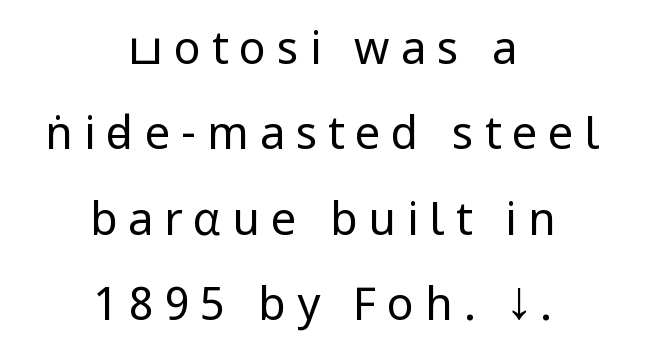
The image shows 45 px regular-weight, condensed sans-serif type, upright; set centered, loose line spacing (1.9x), unusually wide letter spacing (+0.24 em), not underlined; low stroke contrast and a large x-height.
